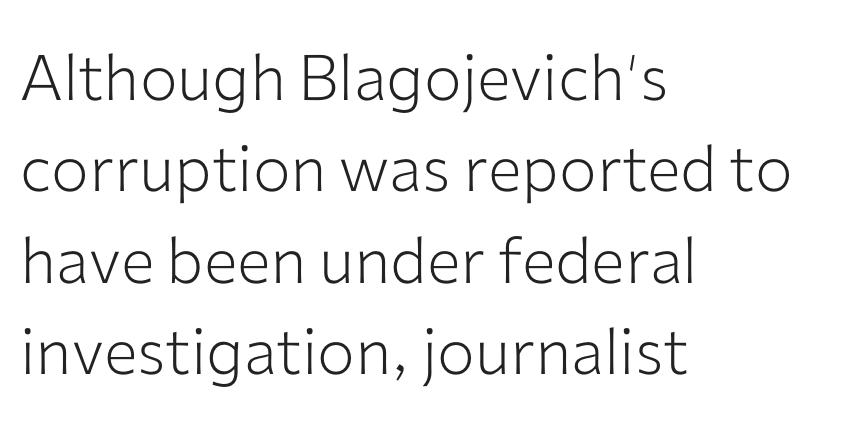
{"serif": "no", "italic": "no", "bold": "no", "weight": "light", "width": "normal", "stroke_contrast": "low", "x_height": "medium", "monospaced": "no", "underline": "no", "align": "left", "line_spacing": "normal", "line_spacing_ratio": 1.45, "letter_spacing": "normal", "letter_spacing_em": 0.0, "glyph_px": 63}
